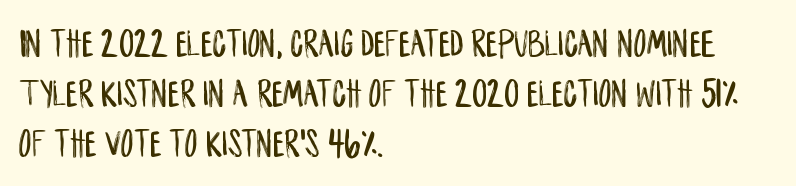
{"serif": "no", "italic": "no", "width": "condensed", "stroke_contrast": "low", "x_height": "large", "monospaced": "no", "underline": "no", "align": "left", "line_spacing": "normal", "line_spacing_ratio": 1.25, "letter_spacing": "normal", "letter_spacing_em": 0.0, "glyph_px": 40}
